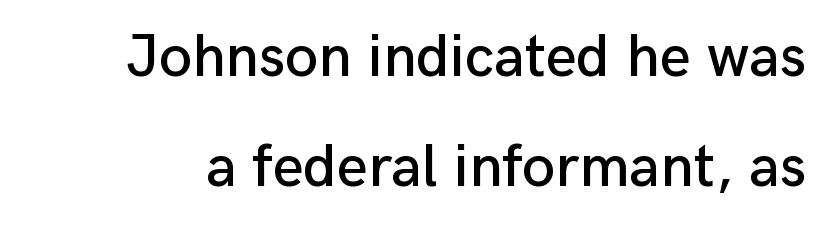
Here the glyphs are tracked normally, forming tight word shapes. The font family rendered here belongs to the sans-serif group. The typography opts for an upright posture over an oblique one. You could not count columns in this text — the font is proportionally spaced. Plain, unruled lines of type.
